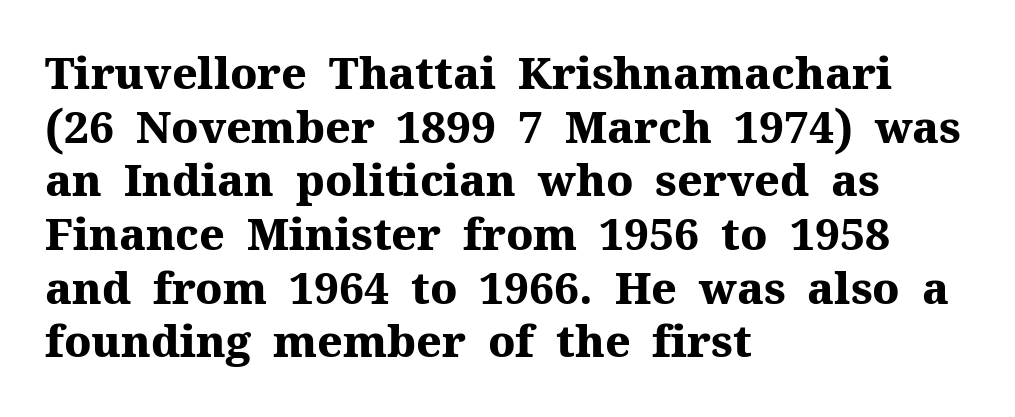
Q: Is the text bold? A: Yes.
Q: Is the text italic (slanted)? A: No, it is upright.
Q: Is the typeface a serif or a sans-serif typeface? A: Serif.
Q: Is the text underlined? A: No.
Q: How is the paragraph aligned? A: Left-aligned.
Q: Is the spacing between letters normal or unusually wide? A: Normal.
Q: Width (condensed, normal, or wide)? A: Normal.
Q: Stroke contrast? A: Medium.
Q: x-height? A: Medium.
Q: Monospaced? A: No.
